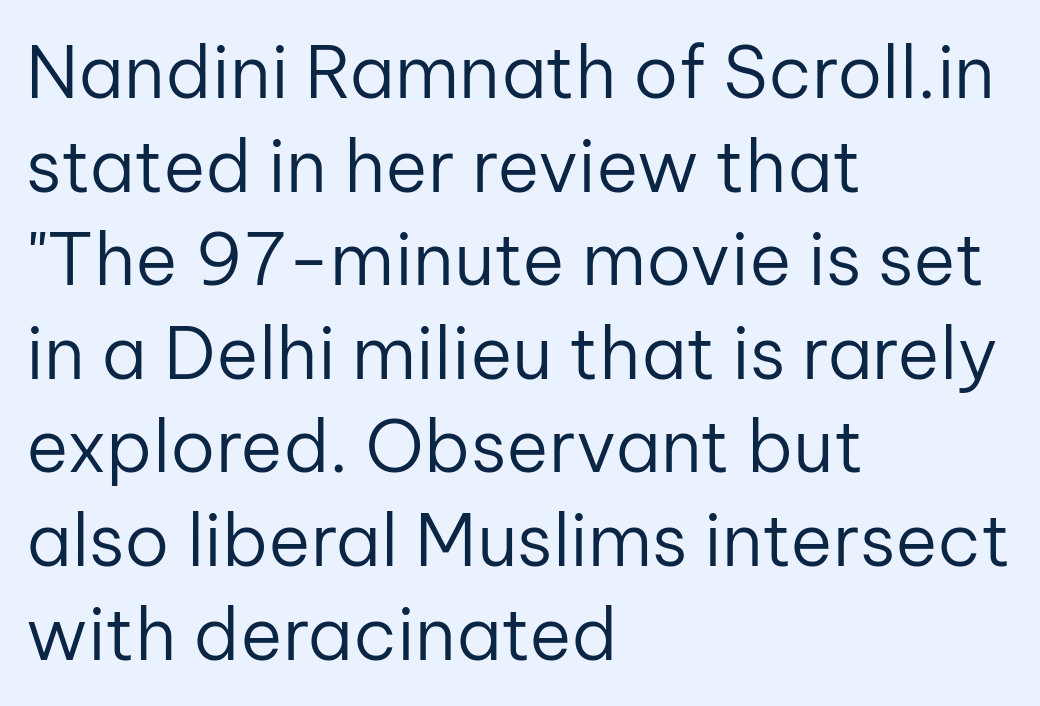
Q: Is the text bold? A: No.
Q: Is the text italic (slanted)? A: No, it is upright.
Q: Is the typeface a serif or a sans-serif typeface? A: Sans-serif.
Q: Is the text underlined? A: No.
Q: How is the paragraph aligned? A: Left-aligned.
Q: Is the spacing between letters normal or unusually wide? A: Normal.
Q: Is the spacing between lines tight, normal or loose? A: Normal.
Q: Width (condensed, normal, or wide)? A: Normal.
Q: Stroke contrast? A: Low.
Q: x-height? A: Medium.
Q: Monospaced? A: No.
